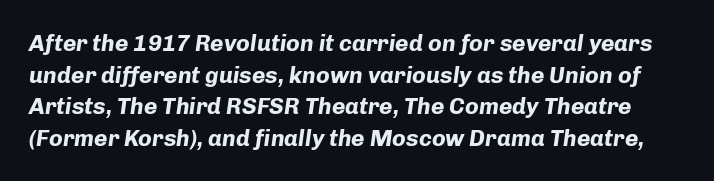
The image shows 23 px bold type, italic (leaning right); set normal line spacing (1.37x), normal letter spacing, not underlined.
